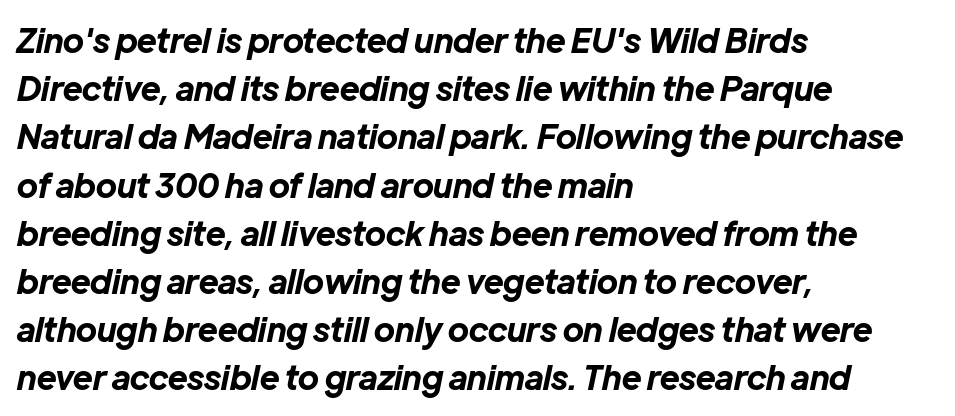
The image shows 33 px bold type, italic (leaning right); set left-aligned, normal line spacing (1.46x), normal letter spacing, not underlined; low stroke contrast and a medium x-height.
